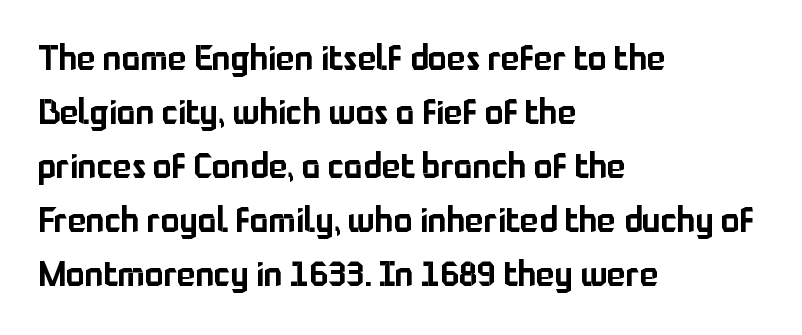
The image shows 35 px sans-serif type, upright; set left-aligned, normal line spacing (1.54x), normal letter spacing, not underlined; low stroke contrast and a medium x-height.
